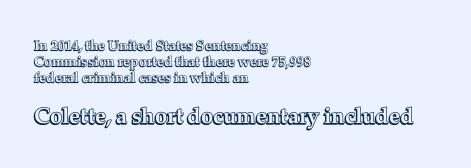
Q: Is the text italic (slanted)? A: No, it is upright.
Q: Is the text underlined? A: No.
Q: How is the paragraph aligned? A: Left-aligned.
Q: Is the spacing between letters normal or unusually wide? A: Normal.
Q: Is the spacing between lines tight, normal or loose? A: Tight.
Q: Which block of text is set in a larger size, the first (top) or the second (bottom)? A: The second (bottom) one.
